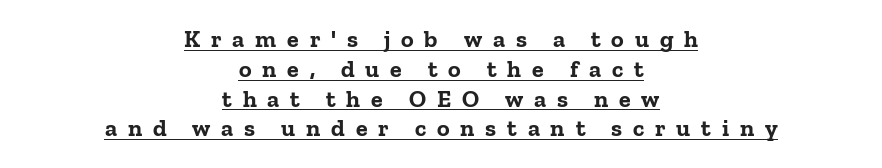
The image shows 24 px bold type, upright; set centered, line spacing 1.24x, unusually wide letter spacing (+0.45 em), underlined.
